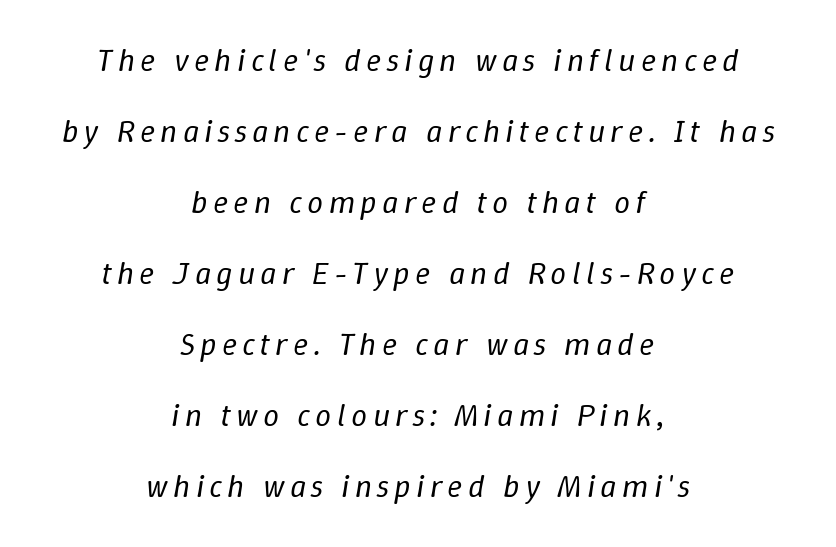
This is oblique type, the kind used for emphasis or titles. Weight: regular or lighter. The line-height multiplier appears high, well above default. The foot of each line stays bare and open.
